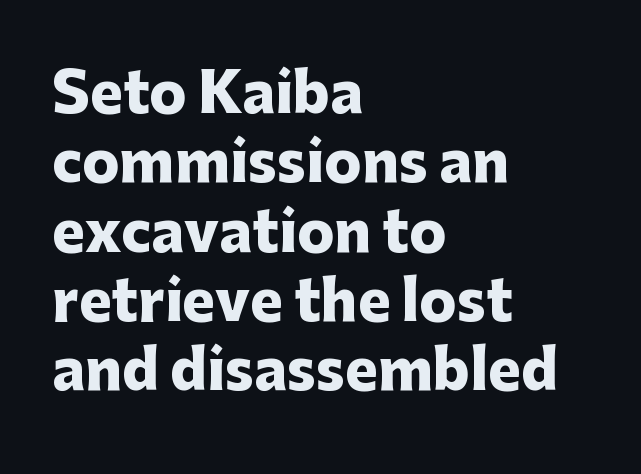
The letters sit at their default tracking, neither squeezed nor spread. Compared with an ordinary text face, these strokes are far heavier — a full bold. In CSS terms this would be text-align: left. No italicization has been applied; the sample stays upright. The typeface chosen for these lines omits serifs.
